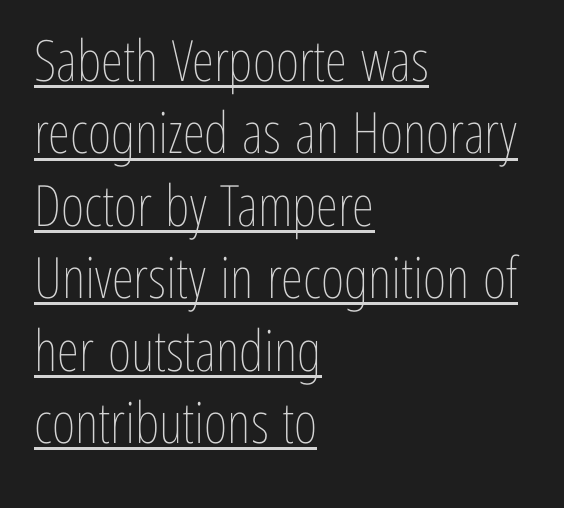
Q: Is the text bold? A: No.
Q: Is the text italic (slanted)? A: No, it is upright.
Q: Is the text underlined? A: Yes.
Q: How is the paragraph aligned? A: Left-aligned.
Q: Is the spacing between letters normal or unusually wide? A: Normal.
Q: Is the spacing between lines tight, normal or loose? A: Normal.
Q: Width (condensed, normal, or wide)? A: Condensed.
Q: Stroke contrast? A: Low.
Q: x-height? A: Medium.
Q: Monospaced? A: No.
